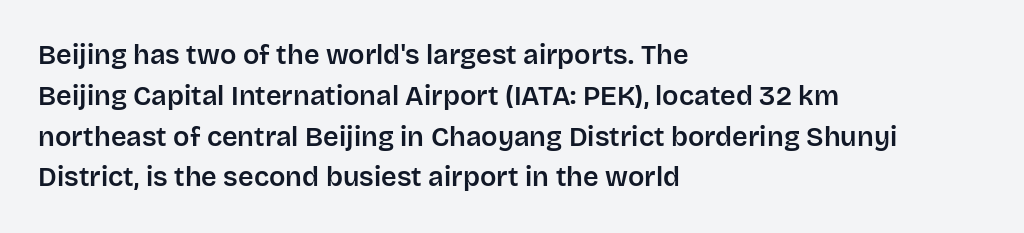
The image shows 27 px text type, upright; set left-aligned, normal line spacing (1.51x), normal letter spacing, not underlined.
